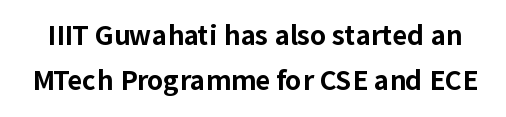
Q: Is the text bold? A: Yes.
Q: Is the text italic (slanted)? A: No, it is upright.
Q: Is the text underlined? A: No.
Q: Is the spacing between letters normal or unusually wide? A: Normal.
